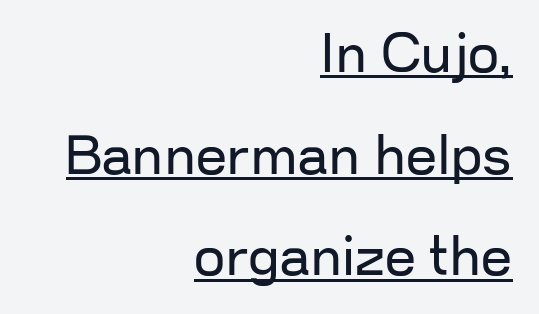
Q: Is the text bold? A: No.
Q: Is the text italic (slanted)? A: No, it is upright.
Q: Is the typeface a serif or a sans-serif typeface? A: Sans-serif.
Q: Is the text underlined? A: Yes.
Q: How is the paragraph aligned? A: Right-aligned.
Q: Is the spacing between letters normal or unusually wide? A: Normal.
Q: Width (condensed, normal, or wide)? A: Normal.
Q: Stroke contrast? A: Low.
Q: x-height? A: Medium.
Q: Monospaced? A: No.
